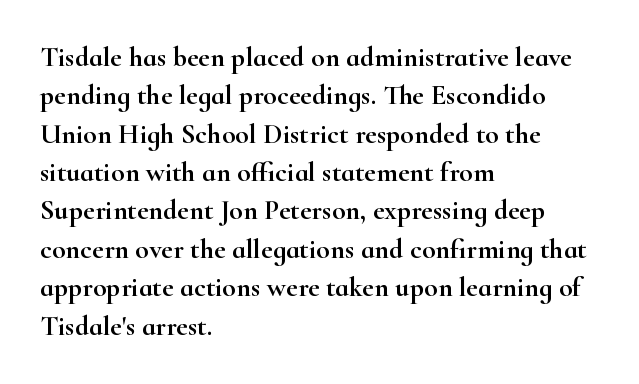
The image shows 28 px wide serif type, upright; set left-aligned, normal line spacing (1.37x), normal letter spacing, not underlined; high stroke contrast and a small x-height.
